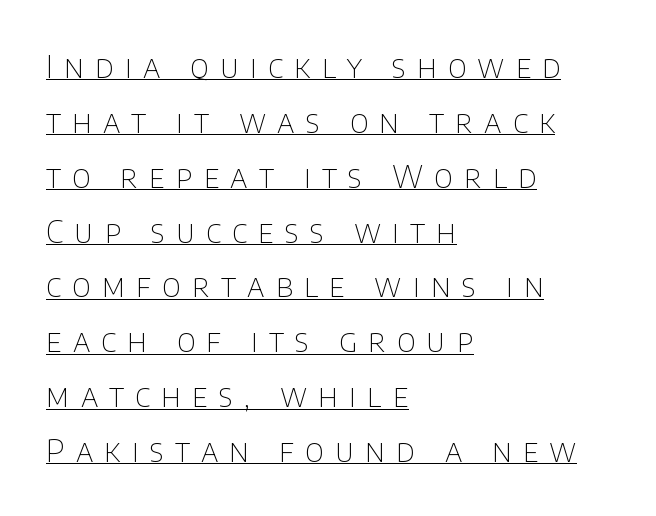
Q: Is the text bold? A: No.
Q: Is the text italic (slanted)? A: No, it is upright.
Q: Is the typeface a serif or a sans-serif typeface? A: Sans-serif.
Q: Is the text underlined? A: Yes.
Q: How is the paragraph aligned? A: Left-aligned.
Q: Is the spacing between letters normal or unusually wide? A: Unusually wide.
Q: Width (condensed, normal, or wide)? A: Normal.
Q: Stroke contrast? A: Low.
Q: x-height? A: Large.
Q: Monospaced? A: No.
